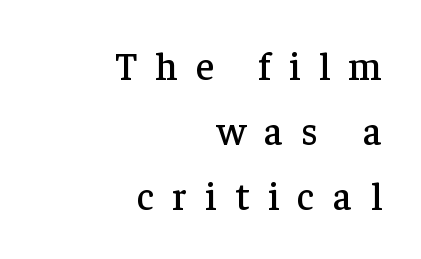
Here the designer chose a conventional face with non-uniform glyph widths. Font category for this specimen: serif. One-word summary of the alignment: right. Rows of type keep a routine distance in the vertical direction.
